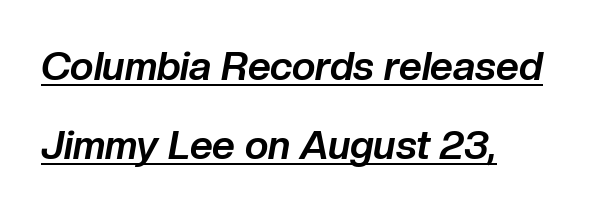
Q: Is the text bold? A: Yes.
Q: Is the text italic (slanted)? A: Yes, it leans right by about 10 degrees.
Q: Is the text underlined? A: Yes.
Q: How is the paragraph aligned? A: Left-aligned.
Q: Is the spacing between letters normal or unusually wide? A: Normal.
Q: Is the spacing between lines tight, normal or loose? A: Loose.
Q: Width (condensed, normal, or wide)? A: Normal.
Q: Stroke contrast? A: Low.
Q: x-height? A: Medium.
Q: Monospaced? A: No.
